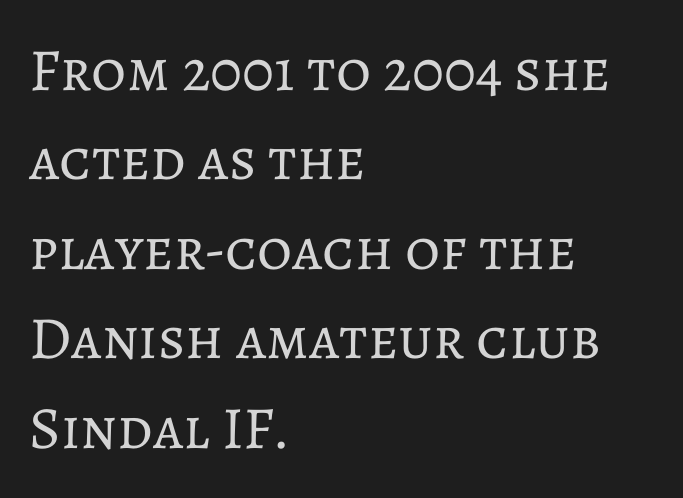
{"italic": "no", "bold": "no", "weight": "regular", "width": "normal", "stroke_contrast": "low", "x_height": "medium", "monospaced": "no", "underline": "no", "align": "left", "line_spacing": "normal", "line_spacing_ratio": 1.49, "letter_spacing": "normal", "letter_spacing_em": 0.0, "glyph_px": 60}
